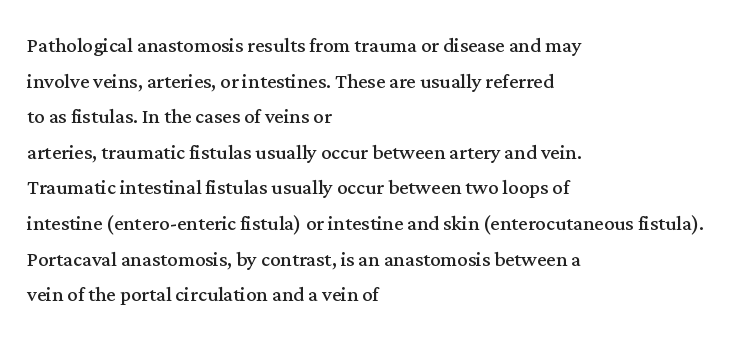
The line texture is even and compact thanks to regular tracking. Honestly, the row spacing looks completely unremarkable. Every row of glyphs begins at an identical x-position on the left. The letters stand straight up with perfectly vertical stems. Stroke thickness stays within the range of a standard reading face or lighter. Unmarked baselines from the first word to the last.
